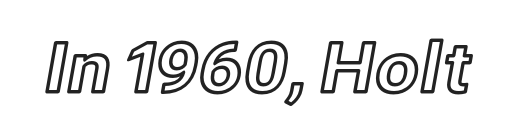
{"width": "normal", "x_height": "medium", "monospaced": "no", "underline": "no", "letter_spacing": "normal", "letter_spacing_em": 0.0, "glyph_px": 69}
